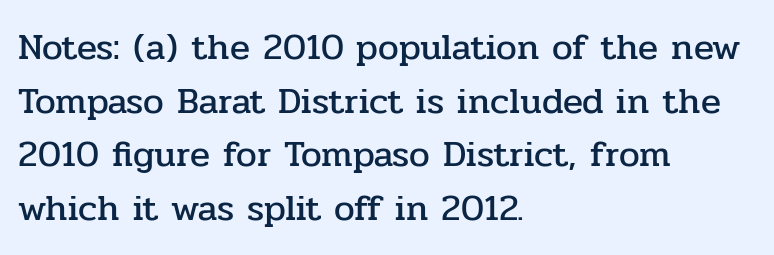
The ragged edge is on the right, which tells us the setting is flush left. Decoration check: the copy has no underline. Is there any slant? The stems are plumb. This block has exactly the height ordinary leading produces. Spacing verdict: proportional, widths tailored to each character.
